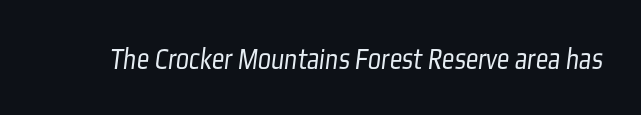
{"serif": "no", "bold": "no", "weight": "light", "width": "condensed", "stroke_contrast": "low", "x_height": "medium", "monospaced": "no", "underline": "no", "letter_spacing": "normal", "letter_spacing_em": 0.0, "glyph_px": 31}
